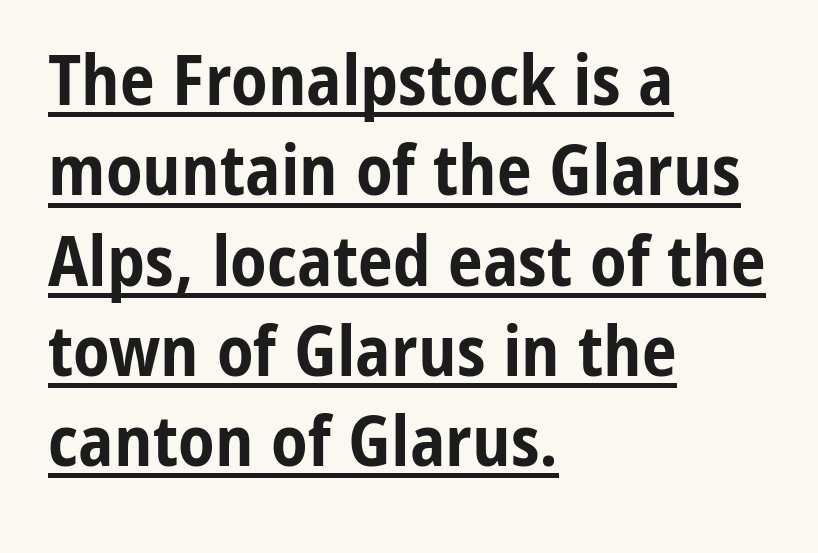
{"serif": "no", "italic": "no", "bold": "yes", "weight": "bold", "width": "condensed", "stroke_contrast": "low", "x_height": "medium", "monospaced": "no", "underline": "yes", "align": "left", "line_spacing": "normal", "line_spacing_ratio": 1.29, "letter_spacing": "normal", "letter_spacing_em": 0.0, "glyph_px": 70}
